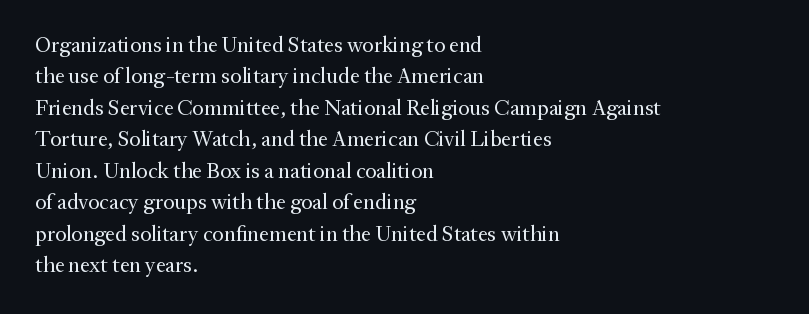
{"italic": "no", "bold": "no", "underline": "no", "align": "left", "line_spacing": "normal", "line_spacing_ratio": 1.43, "letter_spacing": "normal", "letter_spacing_em": 0.0, "glyph_px": 22}
